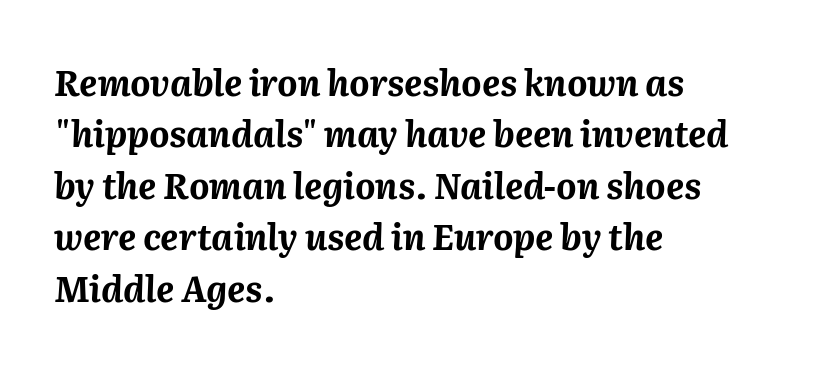
{"italic": "yes", "lean": "right", "slant_degrees": 2, "bold": "yes", "weight": "bold", "width": "normal", "stroke_contrast": "medium", "x_height": "medium", "monospaced": "no", "underline": "no", "align": "left", "line_spacing": "normal", "line_spacing_ratio": 1.47, "letter_spacing": "normal", "letter_spacing_em": 0.0, "glyph_px": 35}
